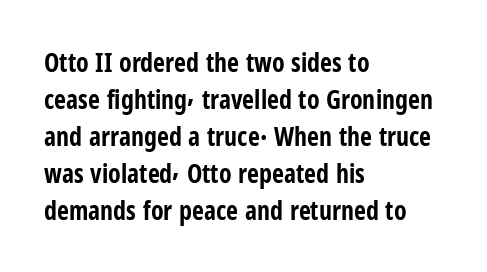
The image shows 26 px bold type, upright; set left-aligned, normal line spacing (1.42x), normal letter spacing, not underlined.
